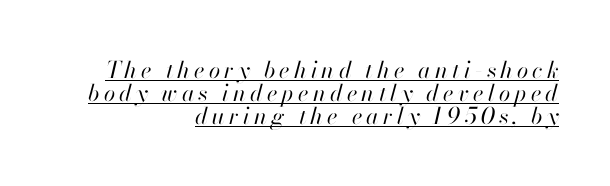
The image shows 23 px text type, italic (leaning right); set right-aligned, tight line spacing (1.0x), underlined.
